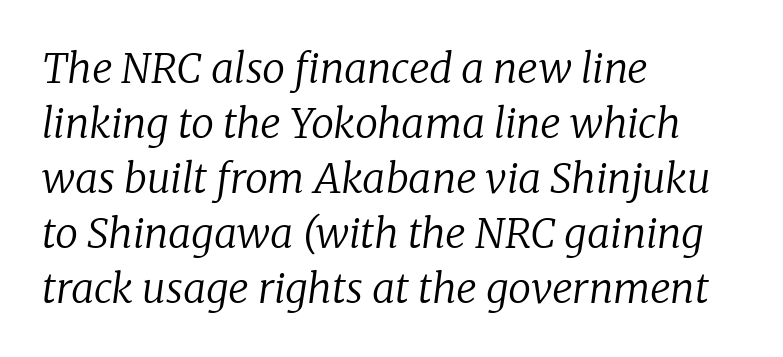
The paragraph shown leans on its left margin. The rendering uses natural spacing where letterforms have individual widths. Nothing heavy about these letters — not bold at all. Students, note that the glyphs here touch the page at normal intervals. Bare-footed words on every line.
